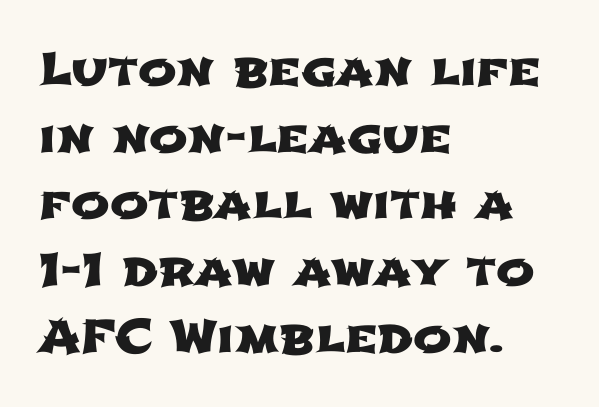
The image shows 46 px wide sans-serif type; set left-aligned, normal line spacing (1.45x), normal letter spacing, not underlined; low stroke contrast and a medium x-height.
